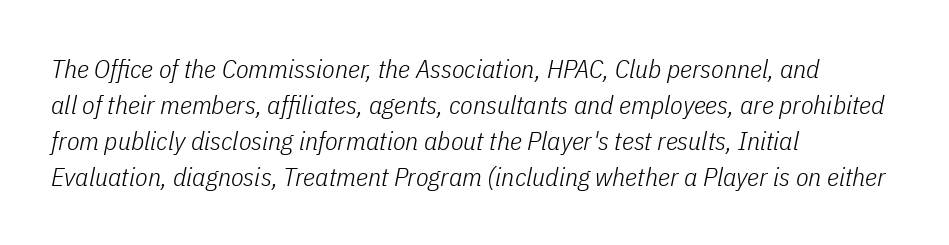
Evenly set lines give the paragraph a standard silhouette. This rendering features lettering with no underline. No extra ink here — the face is not bold. Posture: slanted.
